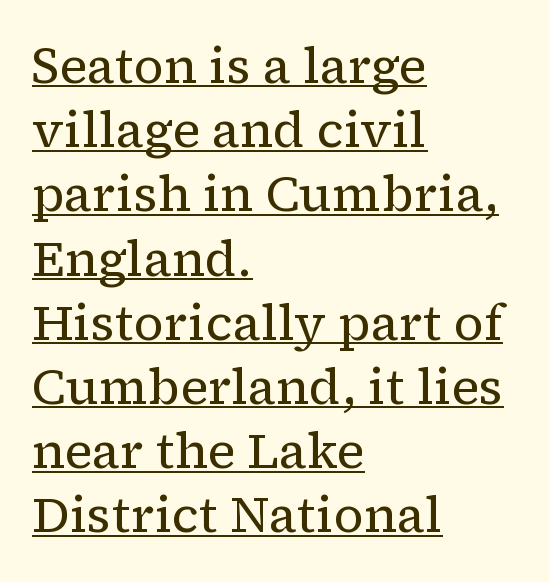
Q: Is the text bold? A: No.
Q: Is the text italic (slanted)? A: No, it is upright.
Q: Is the typeface a serif or a sans-serif typeface? A: Serif.
Q: Is the text underlined? A: Yes.
Q: How is the paragraph aligned? A: Left-aligned.
Q: Is the spacing between letters normal or unusually wide? A: Normal.
Q: Is the spacing between lines tight, normal or loose? A: Normal.
Q: Width (condensed, normal, or wide)? A: Normal.
Q: Stroke contrast? A: Low.
Q: x-height? A: Medium.
Q: Monospaced? A: No.
